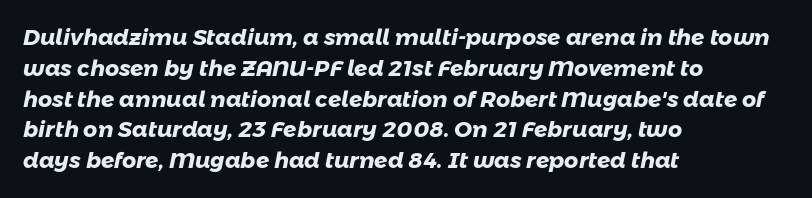
Typesetter's note: full bold, strokes at maximum text heaviness. Line spacing here is normal. Horizontally, the lines are justified to the leading edge only. The type is set solid horizontally, with unmodified tracking.
